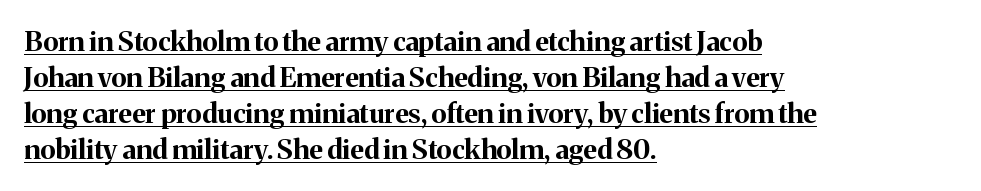
Heavy, bold letterforms. Compared with typical body copy, the letter spacing here is the same. The vertical gap from one line to the next is medium. The words here are underlined. Upright lettering throughout. Reading down the block, your eye returns to a fixed left position each line.
